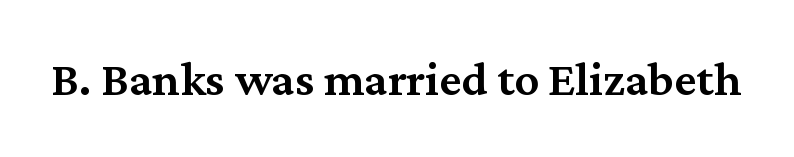
Q: Is the text bold? A: Semi-bold.
Q: Is the text italic (slanted)? A: No, it is upright.
Q: Is the typeface a serif or a sans-serif typeface? A: Serif.
Q: Is the text underlined? A: No.
Q: Is the spacing between letters normal or unusually wide? A: Normal.
Q: Width (condensed, normal, or wide)? A: Normal.
Q: Stroke contrast? A: Medium.
Q: x-height? A: Medium.
Q: Monospaced? A: No.
